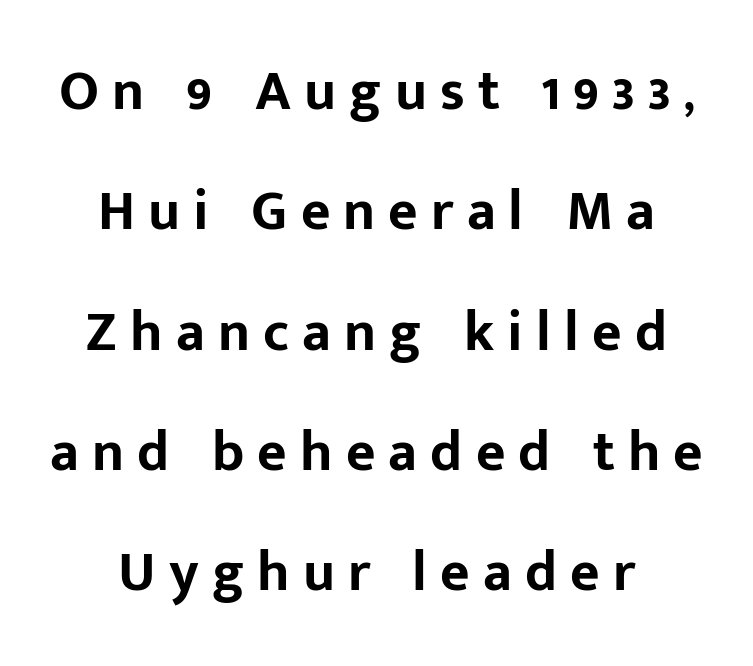
Caption: expanded tracking, letters set apart. Italic: no, the glyphs are upright roman. Spacing verdict: proportional, widths tailored to each character. Just letters on the line, the space beneath them empty.
